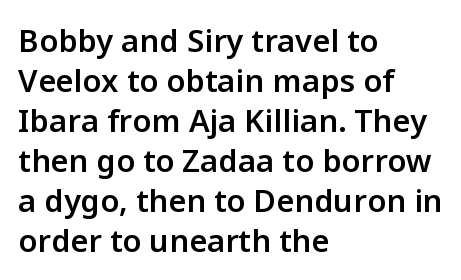
The image shows 31 px semibold sans-serif type, upright; set left-aligned, normal line spacing (1.29x), normal letter spacing, not underlined; low stroke contrast and a medium x-height.
